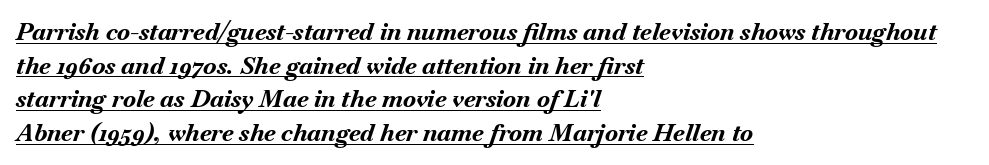
The image shows 24 px bold type, italic (leaning right); set left-aligned, normal line spacing (1.4x), normal letter spacing, underlined.
